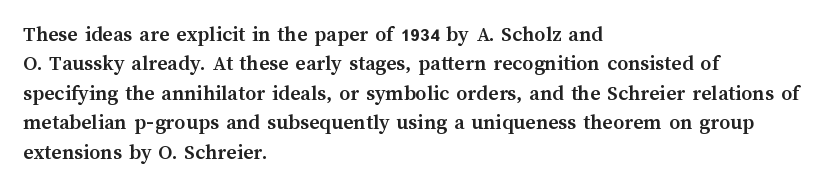
{"italic": "no", "bold": "yes", "underline": "no", "align": "left", "line_spacing": "normal", "line_spacing_ratio": 1.34, "letter_spacing": "normal", "letter_spacing_em": 0.0, "glyph_px": 22}
